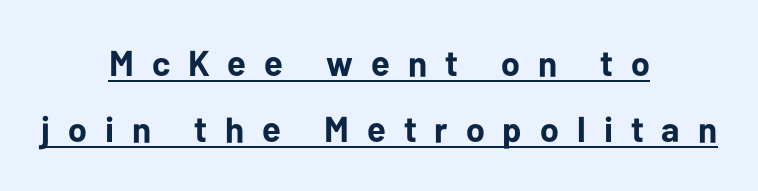
Q: Is the text bold? A: Yes.
Q: Is the text italic (slanted)? A: No, it is upright.
Q: Is the typeface a serif or a sans-serif typeface? A: Sans-serif.
Q: Is the text underlined? A: Yes.
Q: How is the paragraph aligned? A: Centered.
Q: Is the spacing between letters normal or unusually wide? A: Unusually wide.
Q: Width (condensed, normal, or wide)? A: Normal.
Q: Stroke contrast? A: Low.
Q: x-height? A: Medium.
Q: Monospaced? A: No.
